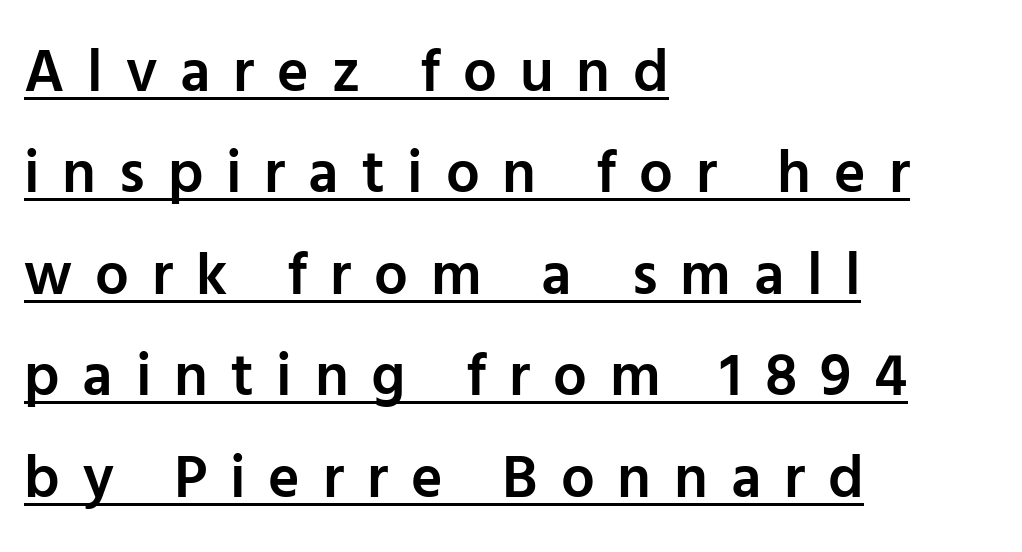
Q: Is the text bold? A: Semi-bold.
Q: Is the text italic (slanted)? A: No, it is upright.
Q: Is the typeface a serif or a sans-serif typeface? A: Sans-serif.
Q: Is the text underlined? A: Yes.
Q: How is the paragraph aligned? A: Left-aligned.
Q: Is the spacing between letters normal or unusually wide? A: Unusually wide.
Q: Is the spacing between lines tight, normal or loose? A: Normal.
Q: Width (condensed, normal, or wide)? A: Normal.
Q: Stroke contrast? A: Low.
Q: x-height? A: Medium.
Q: Monospaced? A: No.
